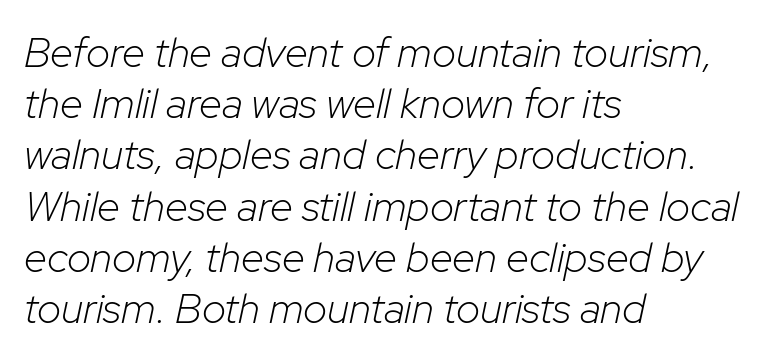
{"italic": "yes", "lean": "right", "slant_degrees": 12, "bold": "no", "weight": "light", "width": "normal", "stroke_contrast": "low", "x_height": "medium", "monospaced": "no", "underline": "no", "align": "left", "line_spacing_ratio": 1.22, "letter_spacing": "normal", "letter_spacing_em": 0.0, "glyph_px": 42}
